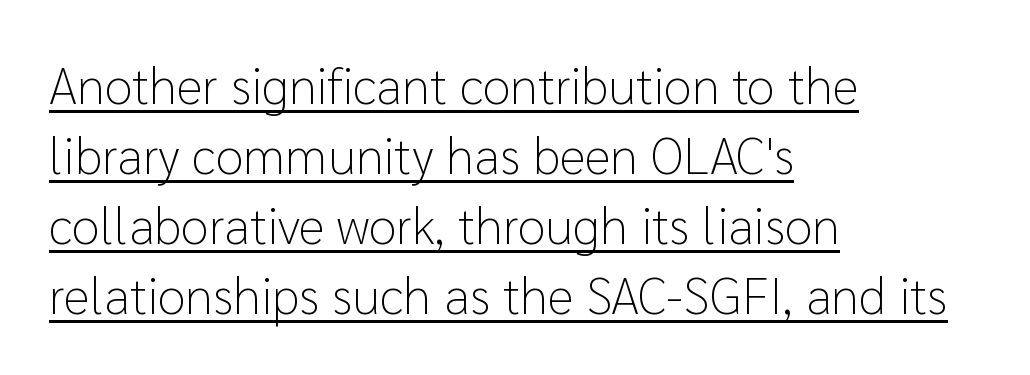
Q: Is the text bold? A: No.
Q: Is the text italic (slanted)? A: No, it is upright.
Q: Is the typeface a serif or a sans-serif typeface? A: Sans-serif.
Q: Is the text underlined? A: Yes.
Q: How is the paragraph aligned? A: Left-aligned.
Q: Is the spacing between letters normal or unusually wide? A: Normal.
Q: Is the spacing between lines tight, normal or loose? A: Normal.
Q: Width (condensed, normal, or wide)? A: Normal.
Q: Stroke contrast? A: Low.
Q: x-height? A: Medium.
Q: Monospaced? A: No.
